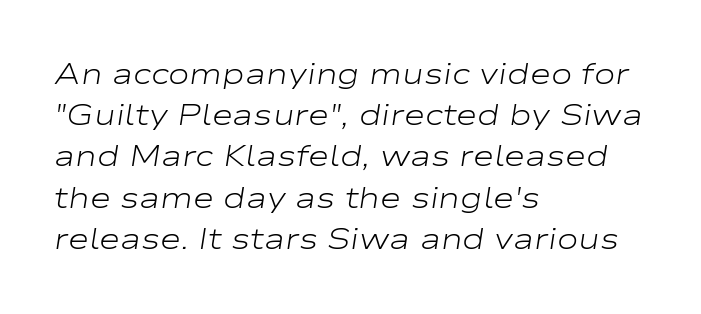
Visually the block forms a straight wall on the left and a jagged coastline on the right. Tracking here is standard; glyphs follow each other at the usual distance. An italicized treatment has been applied to the whole sample. The face looks like a standard text weight, possibly lighter.
